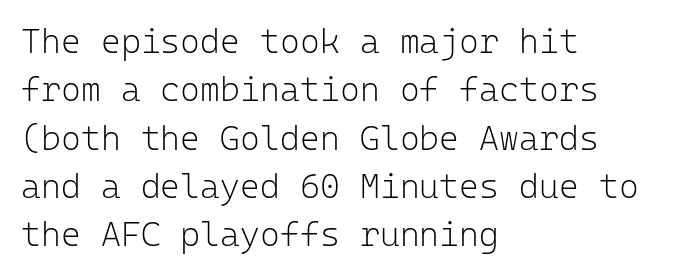
Check where the strokes stop: nothing finishes them off — pure sans. Normally led — the rows are evenly, conventionally spaced. Stem width sits at or under what a default text font uses. A typesetter would call this monospace, since all characters share one set width.
